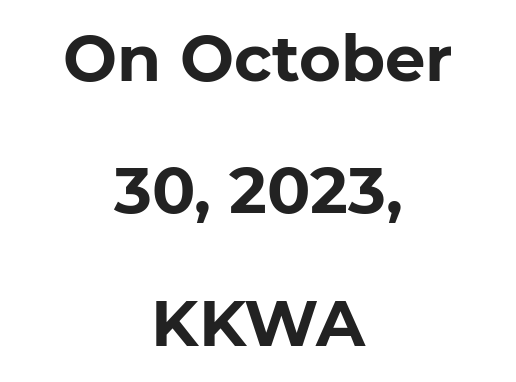
Q: Is the text bold? A: Yes.
Q: Is the text italic (slanted)? A: No, it is upright.
Q: Is the typeface a serif or a sans-serif typeface? A: Sans-serif.
Q: Is the text underlined? A: No.
Q: How is the paragraph aligned? A: Centered.
Q: Is the spacing between letters normal or unusually wide? A: Normal.
Q: Is the spacing between lines tight, normal or loose? A: Loose.
Q: Width (condensed, normal, or wide)? A: Normal.
Q: Stroke contrast? A: Low.
Q: x-height? A: Medium.
Q: Monospaced? A: No.
